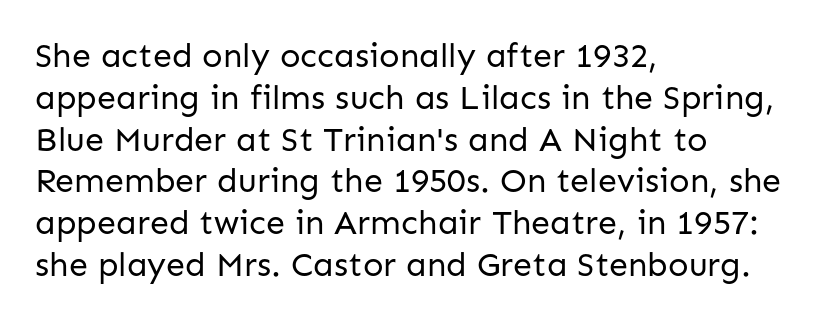
Q: Is the text bold? A: No.
Q: Is the text italic (slanted)? A: No, it is upright.
Q: Is the typeface a serif or a sans-serif typeface? A: Sans-serif.
Q: Is the text underlined? A: No.
Q: How is the paragraph aligned? A: Left-aligned.
Q: Is the spacing between letters normal or unusually wide? A: Normal.
Q: Width (condensed, normal, or wide)? A: Normal.
Q: Stroke contrast? A: Low.
Q: x-height? A: Medium.
Q: Monospaced? A: No.
